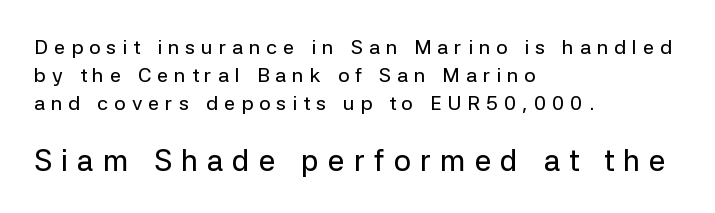
Q: Is the text italic (slanted)? A: No, it is upright.
Q: Is the typeface a serif or a sans-serif typeface? A: Sans-serif.
Q: Is the text underlined? A: No.
Q: How is the paragraph aligned? A: Left-aligned.
Q: Is the spacing between letters normal or unusually wide? A: Unusually wide.
Q: Is the spacing between lines tight, normal or loose? A: Normal.
Q: Which block of text is set in a larger size, the first (top) or the second (bottom)? A: The second (bottom) one.
Q: Width (condensed, normal, or wide)? A: Normal.
Q: Stroke contrast? A: Low.
Q: x-height? A: Medium.
Q: Monospaced? A: No.
